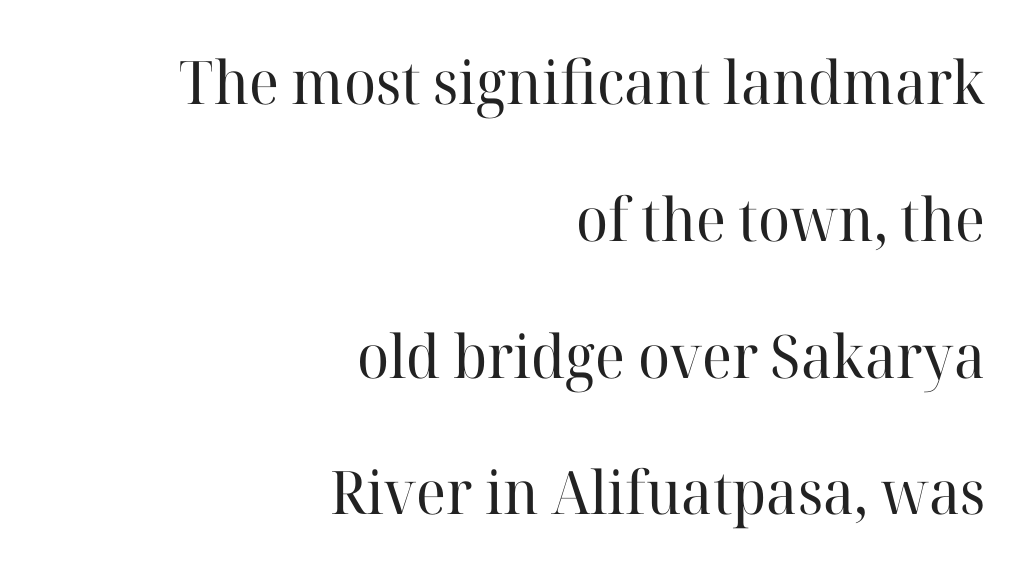
Q: Is the text bold? A: No.
Q: Is the text italic (slanted)? A: No, it is upright.
Q: Is the typeface a serif or a sans-serif typeface? A: Serif.
Q: Is the text underlined? A: No.
Q: How is the paragraph aligned? A: Right-aligned.
Q: Is the spacing between letters normal or unusually wide? A: Normal.
Q: Is the spacing between lines tight, normal or loose? A: Loose.
Q: Width (condensed, normal, or wide)? A: Normal.
Q: Stroke contrast? A: High.
Q: x-height? A: Medium.
Q: Monospaced? A: No.
